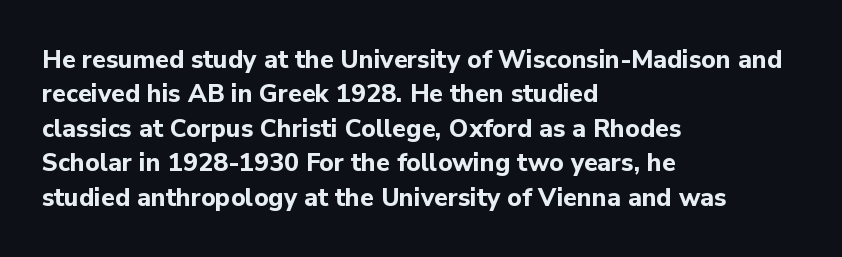
{"italic": "no", "bold": "yes", "underline": "no", "align": "left", "line_spacing": "normal", "line_spacing_ratio": 1.38, "letter_spacing": "normal", "letter_spacing_em": 0.0, "glyph_px": 25}
